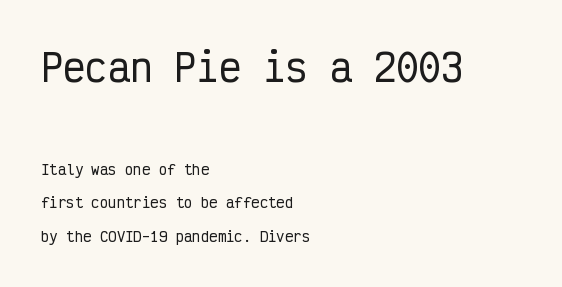
The image shows 37 px condensed sans-serif type, upright, monospaced; set left-aligned, loose line spacing (2.39x), normal letter spacing, not underlined; the first (top) block is 2.64x larger; low stroke contrast and a medium x-height.
